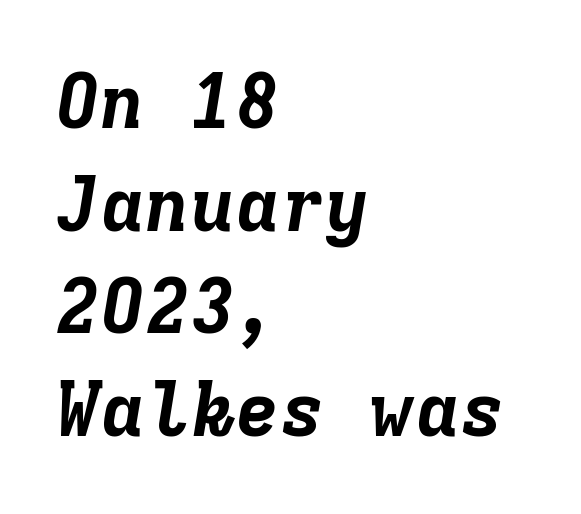
The image shows 75 px bold type, italic (leaning right), monospaced; set left-aligned, normal line spacing (1.37x), normal letter spacing, not underlined; low stroke contrast and a medium x-height.
